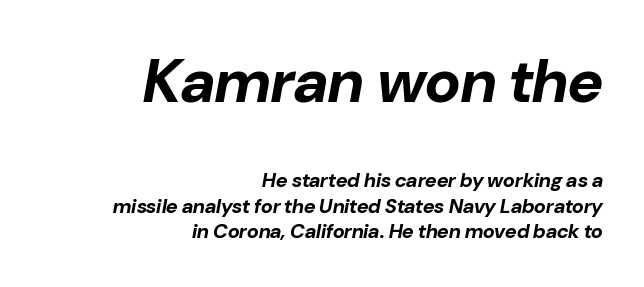
{"italic": "yes", "lean": "right", "slant_degrees": 10, "bold": "yes", "weight": "bold", "width": "normal", "stroke_contrast": "low", "x_height": "medium", "monospaced": "no", "underline": "no", "align": "right", "line_spacing": "normal", "line_spacing_ratio": 1.27, "letter_spacing": "normal", "letter_spacing_em": 0.0, "larger_block": "first", "size_ratio": 3.05, "glyph_px": 61}
